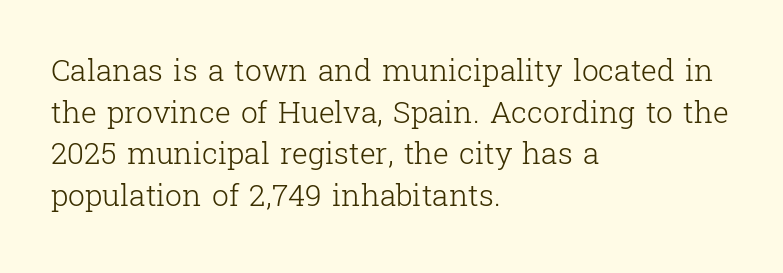
Any mark beneath the type? The region is blank. Nobody touched the tracking dial on this one. Regular leading. Here the designer chose a conventional face with non-uniform glyph widths.
